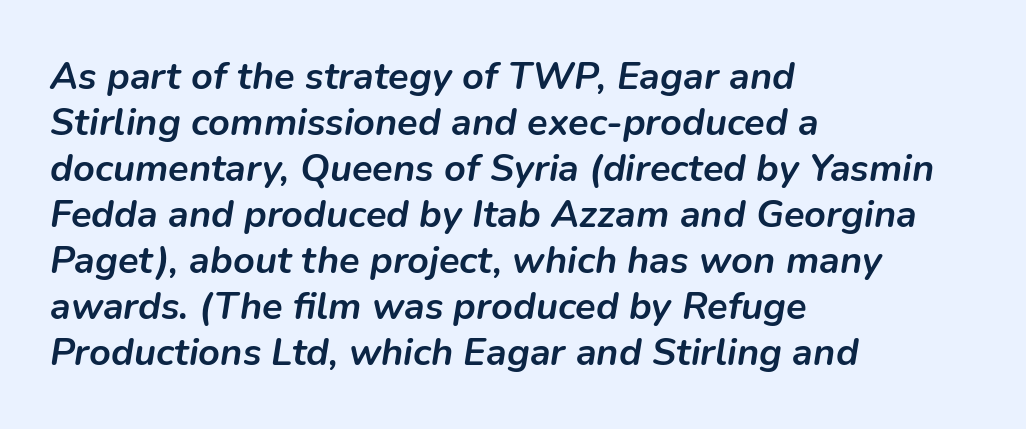
Think of a printed novel: that variable character pitch is what you see here. A bare baseline throughout the passage. This sample uses plain, unmodified letter spacing. Tall strokes in this sample are angled rather than plumb. Every letter is thick-stroked: bold, no question.
